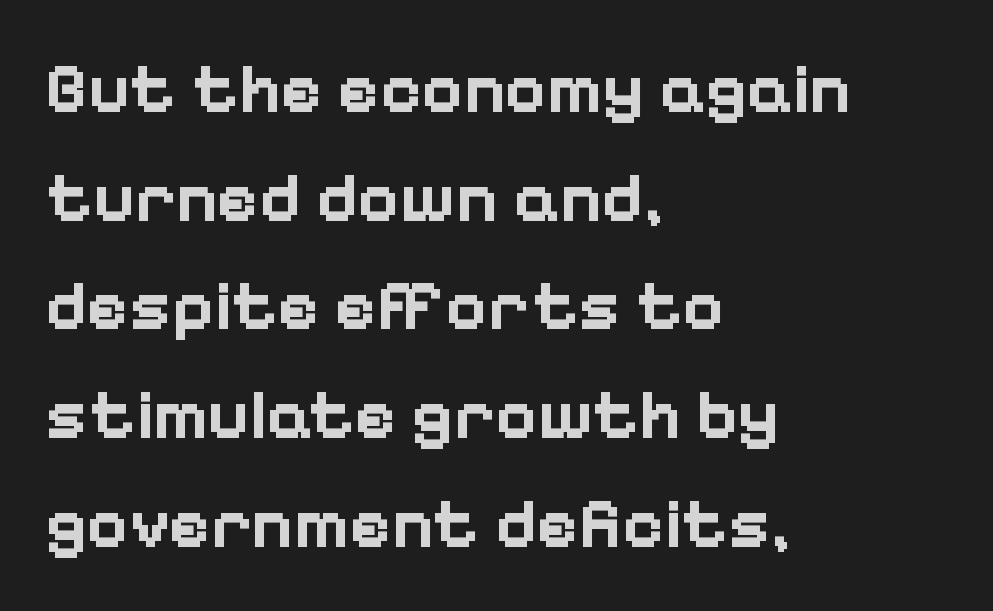
{"serif": "no", "italic": "no", "bold": "yes", "weight": "bold", "width": "normal", "stroke_contrast": "low", "x_height": "medium", "monospaced": "no", "underline": "no", "align": "left", "line_spacing": "normal", "line_spacing_ratio": 1.53, "letter_spacing": "normal", "letter_spacing_em": 0.0, "glyph_px": 71}
